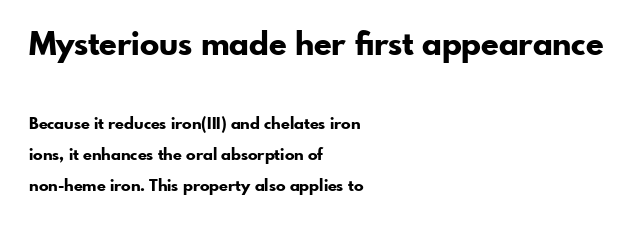
The image shows 32 px bold sans-serif type, upright; set left-aligned, loose line spacing (1.93x), normal letter spacing, not underlined; the first (top) block is 2.0x larger; low stroke contrast and a small x-height.
